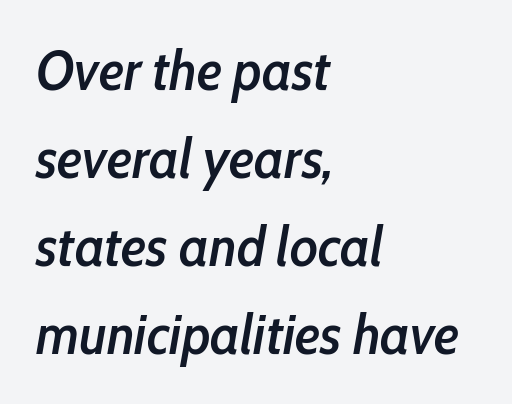
The gap between lines stays unmarked. Proportional: the letters do not fall into vertical columns. There's an unmistakable incline to the writing here. Set as a demibold, roughly 600 on the weight scale. Baseline-to-baseline distance is the conventional proportion of letter height.
